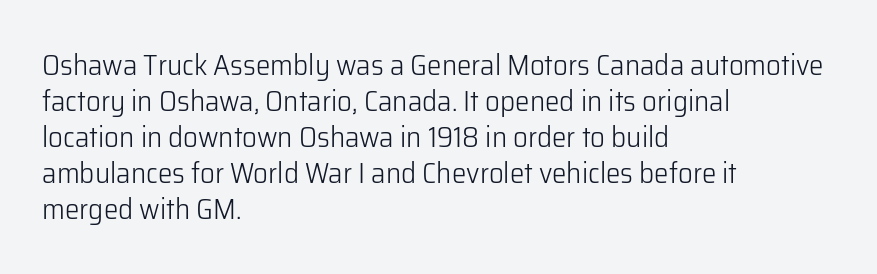
{"serif": "no", "italic": "no", "bold": "no", "weight": "light", "width": "normal", "stroke_contrast": "low", "x_height": "medium", "monospaced": "no", "underline": "no", "align": "left", "line_spacing_ratio": 1.24, "letter_spacing": "normal", "letter_spacing_em": 0.0, "glyph_px": 29}
